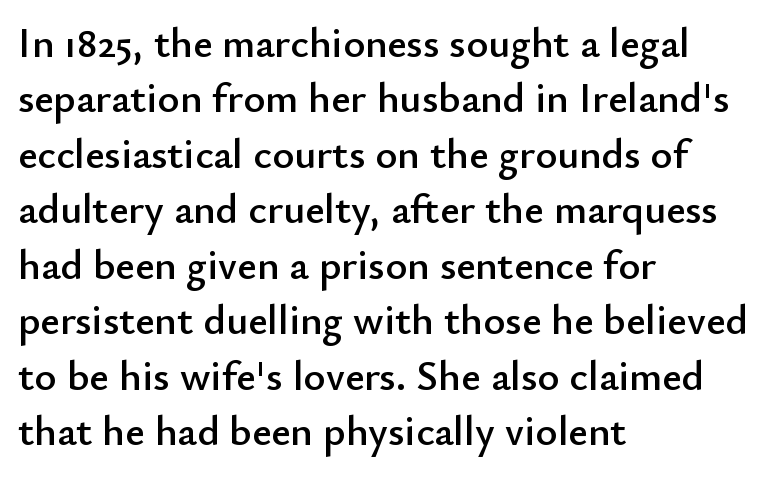
Q: Is the text italic (slanted)? A: No, it is upright.
Q: Is the typeface a serif or a sans-serif typeface? A: Sans-serif.
Q: Is the text underlined? A: No.
Q: How is the paragraph aligned? A: Left-aligned.
Q: Is the spacing between letters normal or unusually wide? A: Normal.
Q: Is the spacing between lines tight, normal or loose? A: Normal.
Q: Width (condensed, normal, or wide)? A: Normal.
Q: Stroke contrast? A: Low.
Q: x-height? A: Small.
Q: Monospaced? A: No.
